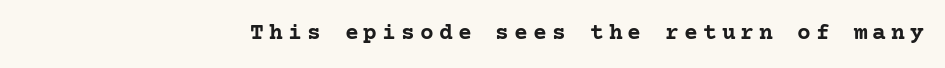
Q: Is the text bold? A: Yes.
Q: Is the text italic (slanted)? A: No, it is upright.
Q: Is the text underlined? A: No.
Q: How is the paragraph aligned? A: Right-aligned.
Q: Is the spacing between letters normal or unusually wide? A: Unusually wide.
